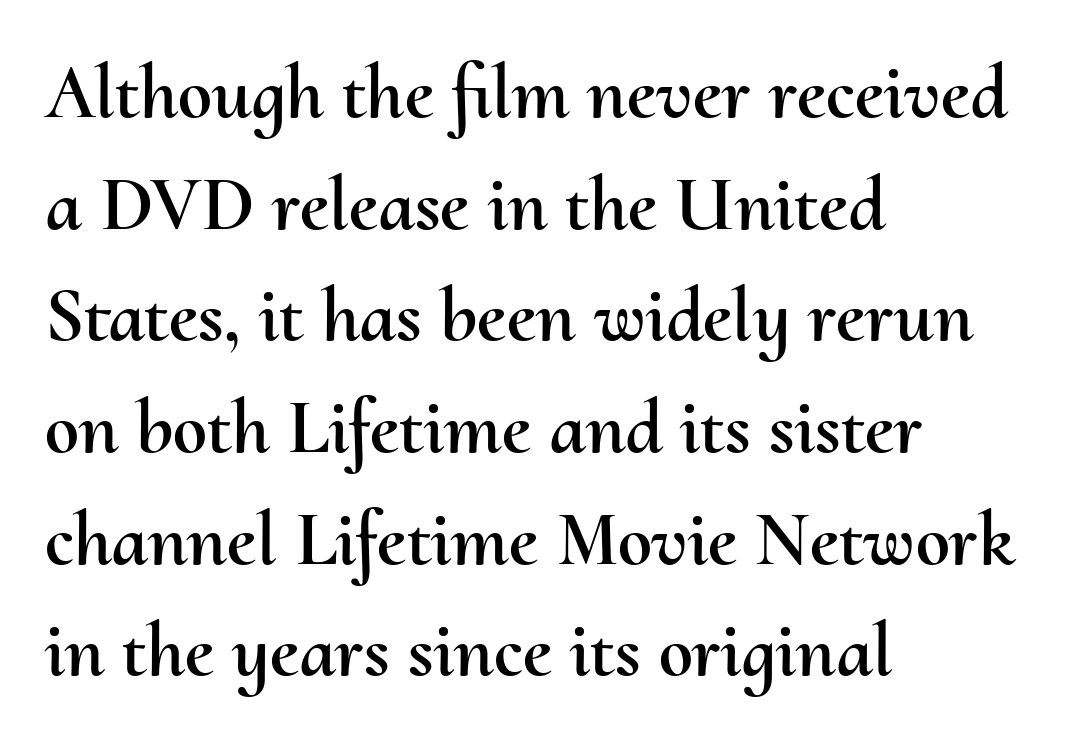
The image shows 77 px text type, upright; set left-aligned, normal line spacing (1.45x), normal letter spacing, not underlined; medium stroke contrast and a small x-height.
